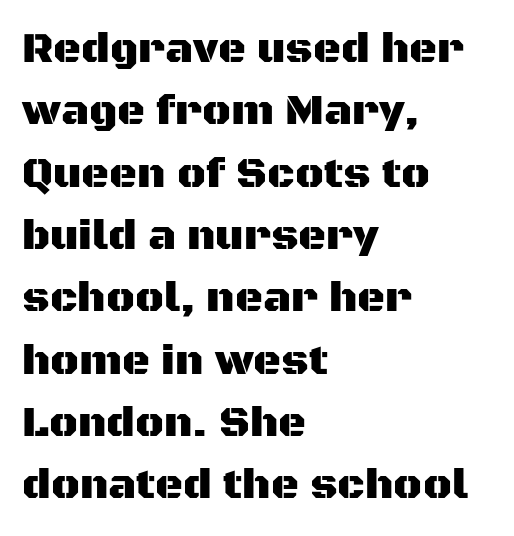
The image shows 43 px sans-serif type, upright; set left-aligned, normal line spacing (1.45x), normal letter spacing, not underlined; medium stroke contrast and a large x-height.
